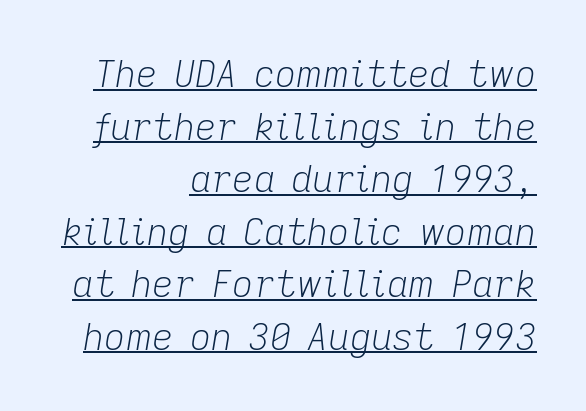
{"italic": "yes", "lean": "right", "slant_degrees": 9, "bold": "no", "weight": "light", "width": "normal", "stroke_contrast": "low", "x_height": "medium", "monospaced": "no", "underline": "yes", "align": "right", "line_spacing": "normal", "line_spacing_ratio": 1.42, "letter_spacing": "normal", "letter_spacing_em": 0.0, "glyph_px": 37}
